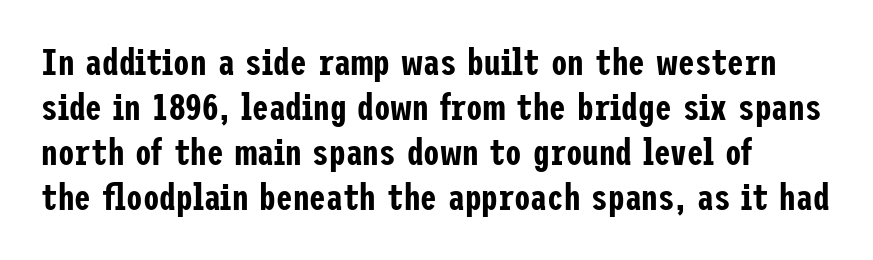
Q: Is the text italic (slanted)? A: No, it is upright.
Q: Is the typeface a serif or a sans-serif typeface? A: Sans-serif.
Q: Is the text underlined? A: No.
Q: How is the paragraph aligned? A: Left-aligned.
Q: Is the spacing between letters normal or unusually wide? A: Normal.
Q: Width (condensed, normal, or wide)? A: Condensed.
Q: Stroke contrast? A: Low.
Q: x-height? A: Medium.
